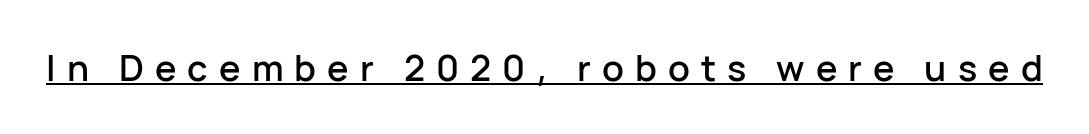
{"serif": "no", "italic": "no", "width": "normal", "stroke_contrast": "low", "x_height": "medium", "monospaced": "no", "underline": "yes", "letter_spacing": "wide", "letter_spacing_em": 0.31, "glyph_px": 36}
